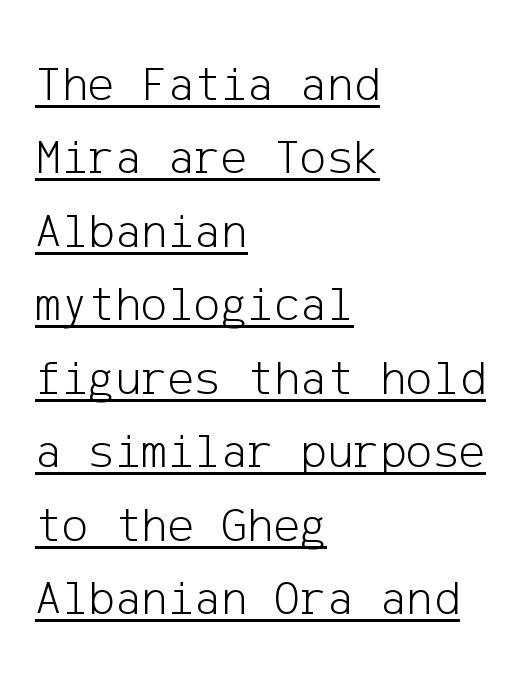
The image shows 50 px light sans-serif type, upright; set left-aligned, normal line spacing (1.47x), normal letter spacing, underlined; low stroke contrast and a medium x-height.
